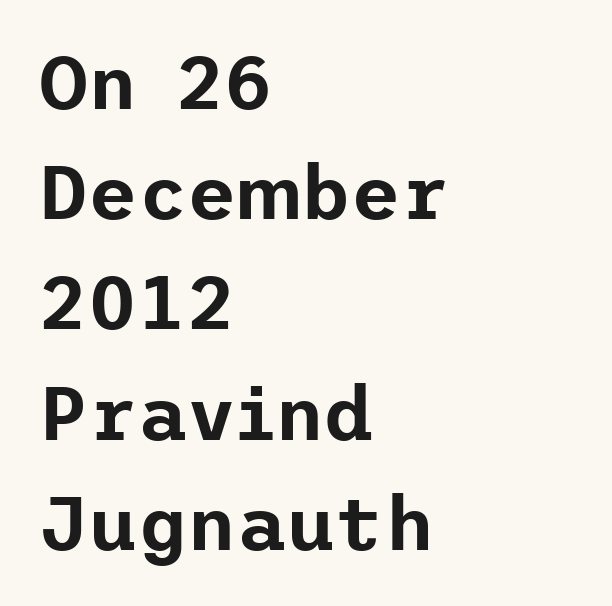
The image shows 76 px sans-serif type, upright; set left-aligned, normal line spacing (1.45x), normal letter spacing, not underlined; low stroke contrast and a medium x-height.
